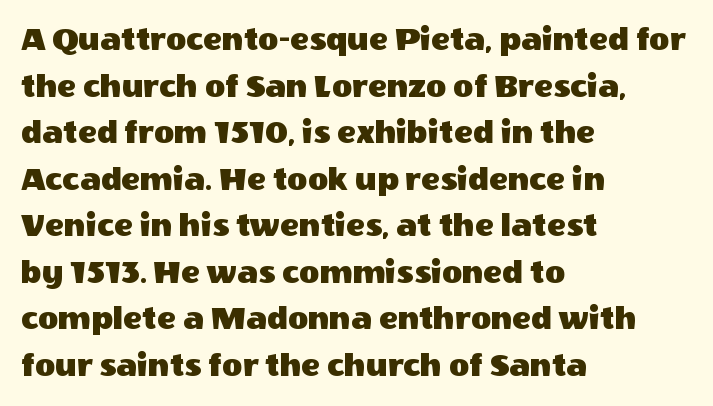
Regarding serifs, this sample does without them. You can tell it's not italic because the verticals are truly vertical. Words appear dense and cohesive because spacing is normal. The leading is moderate, giving the passage an even texture.
